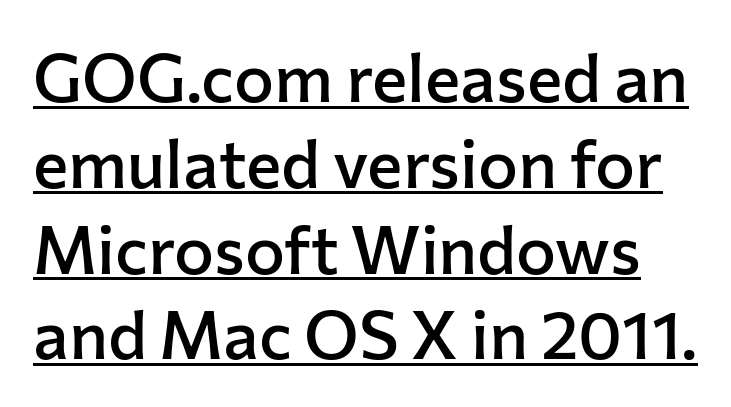
{"serif": "no", "italic": "no", "bold": "semi", "weight": "semibold", "width": "normal", "stroke_contrast": "low", "x_height": "medium", "monospaced": "no", "underline": "yes", "line_spacing": "normal", "line_spacing_ratio": 1.28, "letter_spacing": "normal", "letter_spacing_em": 0.0, "glyph_px": 67}
